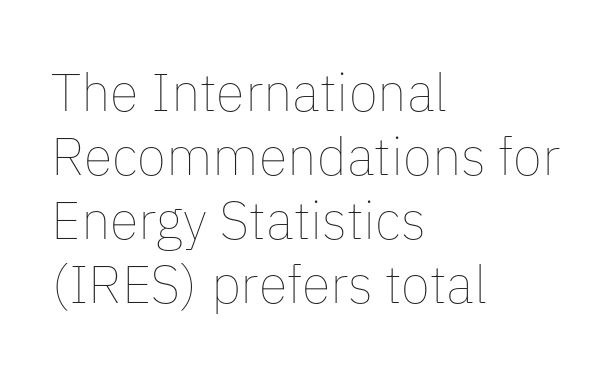
The image shows 53 px thin type, upright; set left-aligned, line spacing 1.21x, normal letter spacing, not underlined; low stroke contrast and a medium x-height.
